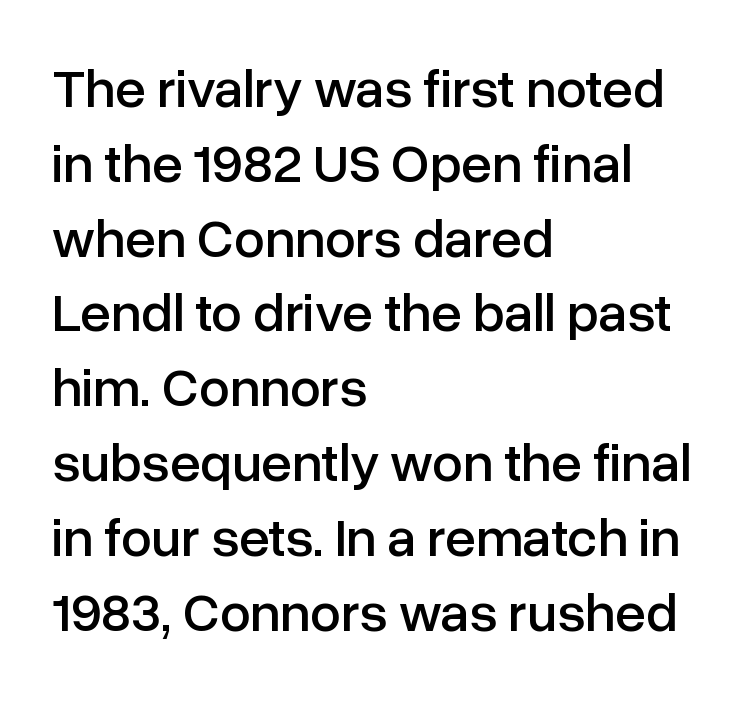
The image shows 55 px sans-serif type, upright; set left-aligned, normal line spacing (1.36x), normal letter spacing, not underlined; low stroke contrast and a medium x-height.
